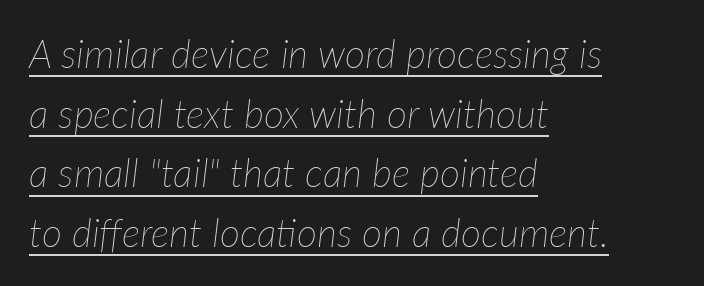
The image shows 39 px thin type, italic (leaning right); set left-aligned, normal line spacing (1.53x), normal letter spacing, underlined; low stroke contrast and a medium x-height.
